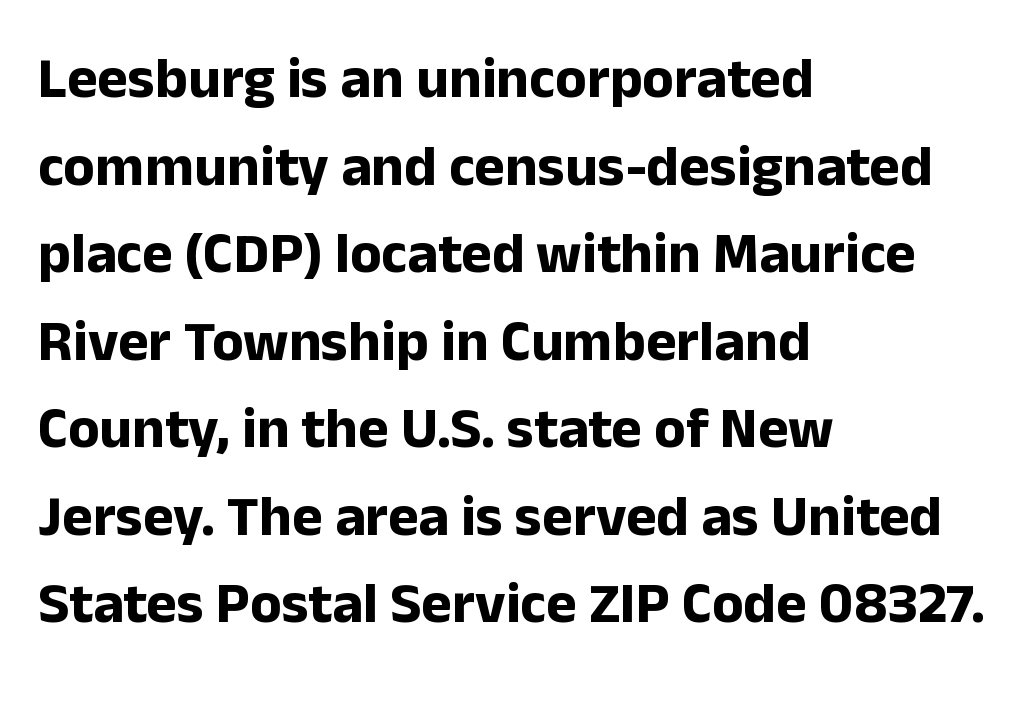
{"serif": "no", "italic": "no", "bold": "yes", "weight": "bold", "width": "normal", "stroke_contrast": "low", "x_height": "medium", "monospaced": "no", "underline": "no", "align": "left", "line_spacing": "normal", "line_spacing_ratio": 1.51, "letter_spacing": "normal", "letter_spacing_em": 0.0, "glyph_px": 58}
